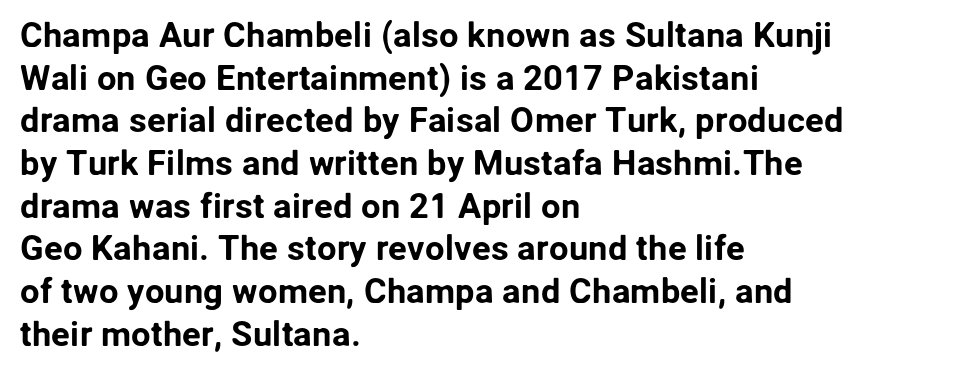
Each letter keeps its own natural width here, so spacing adapts to shape. Notice how the stems are strictly vertical — no italics here. Compared with a centered layout, this one pins lines to the left instead. The string is rendered with underlining switched off.
